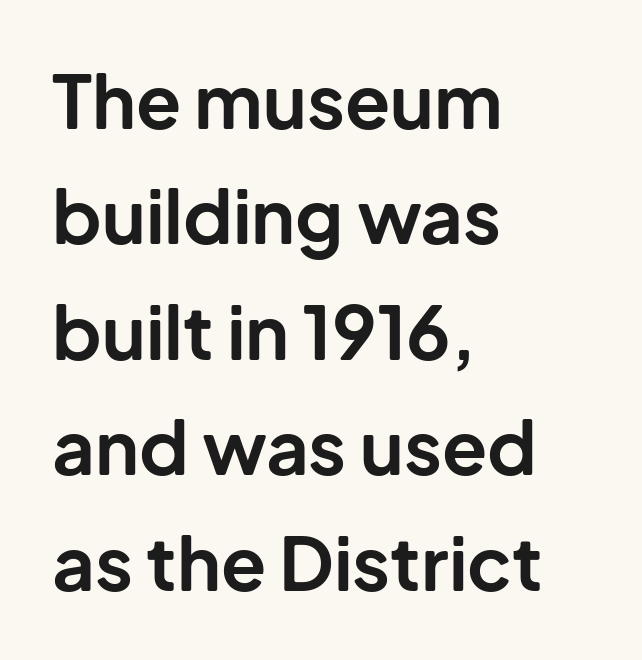
{"serif": "no", "italic": "no", "bold": "yes", "weight": "bold", "width": "normal", "stroke_contrast": "low", "x_height": "medium", "monospaced": "no", "underline": "no", "align": "left", "line_spacing": "normal", "line_spacing_ratio": 1.56, "letter_spacing": "normal", "letter_spacing_em": 0.0, "glyph_px": 74}
